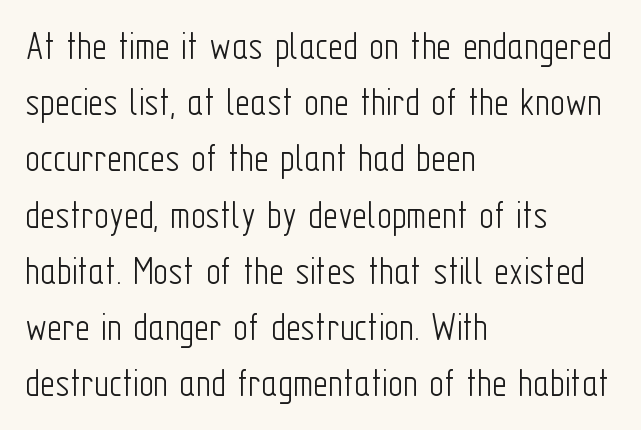
The image shows 41 px light, condensed sans-serif type, upright; set left-aligned, normal line spacing (1.37x), normal letter spacing, not underlined; low stroke contrast and a medium x-height.
